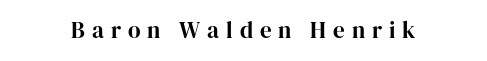
{"italic": "no", "underline": "no", "letter_spacing": "wide", "letter_spacing_em": 0.3, "glyph_px": 23}
